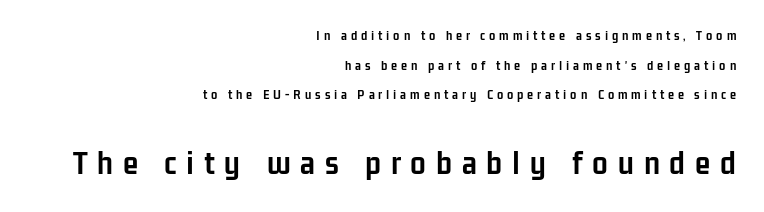
The image shows 35 px semibold, condensed sans-serif type, upright; set right-aligned, loose line spacing (2.11x), unusually wide letter spacing (+0.28 em), not underlined; the second (bottom) block is 2.5x larger; low stroke contrast and a medium x-height.
